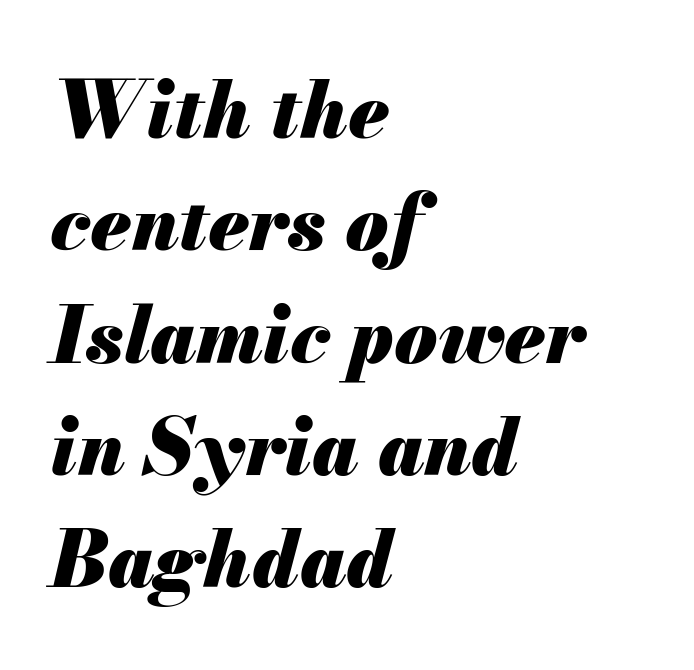
How heavy is the stroke? Heavy — this is a bold. This sample is left-justified, so line endings fall wherever the words run out. The specimen reads as italic at a glance. Does extra space separate the letters? No, they use regular spacing. This sample has the flowing, uneven cadence of proportional lettering.
